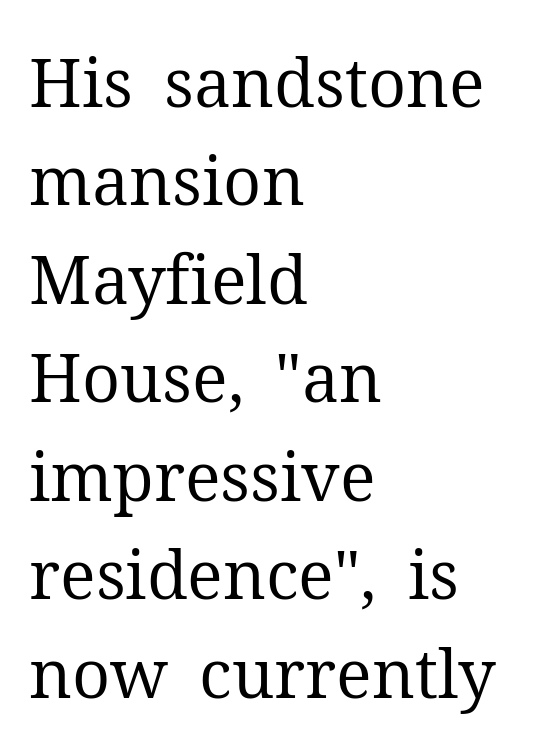
Q: Is the text bold? A: No.
Q: Is the text italic (slanted)? A: No, it is upright.
Q: Is the typeface a serif or a sans-serif typeface? A: Serif.
Q: Is the text underlined? A: No.
Q: How is the paragraph aligned? A: Left-aligned.
Q: Is the spacing between letters normal or unusually wide? A: Normal.
Q: Is the spacing between lines tight, normal or loose? A: Normal.
Q: Width (condensed, normal, or wide)? A: Normal.
Q: Stroke contrast? A: Medium.
Q: x-height? A: Medium.
Q: Monospaced? A: No.
